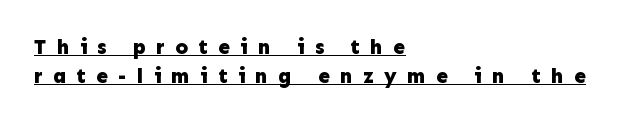
The rendering inserts visible extra space after every character. This rendering features underlined lettering. The specimen reads as upright at a glance. The vertical gap from one line to the next is medium. This sample is left-justified, so line endings fall wherever the words run out. I'd describe the lettering as bold — thick and assertive.
